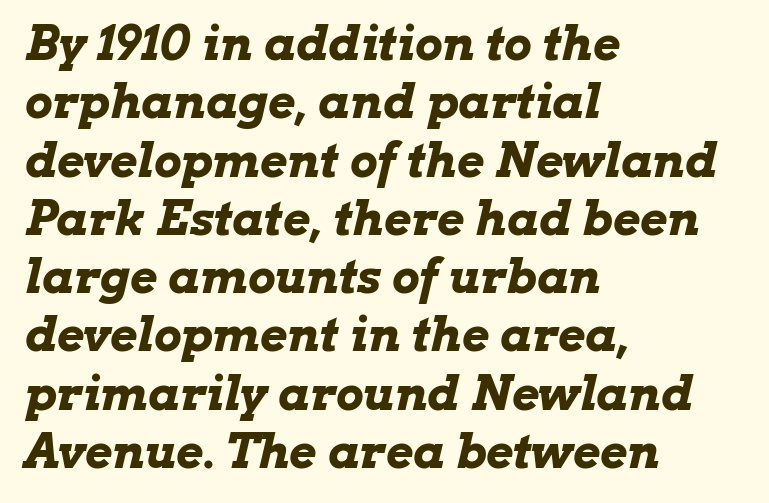
The image shows 47 px bold, wide type, italic (leaning right); set left-aligned, line spacing 1.24x, normal letter spacing, not underlined; low stroke contrast and a medium x-height.
